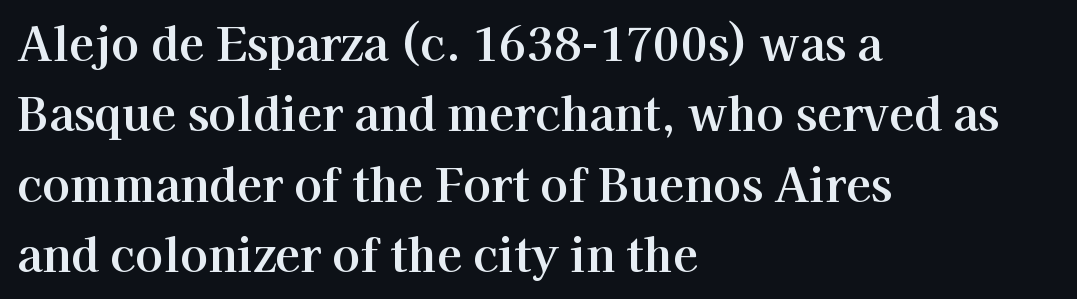
The image shows 46 px serif type, upright; set left-aligned, normal line spacing (1.53x), normal letter spacing, not underlined; high stroke contrast and a medium x-height.
